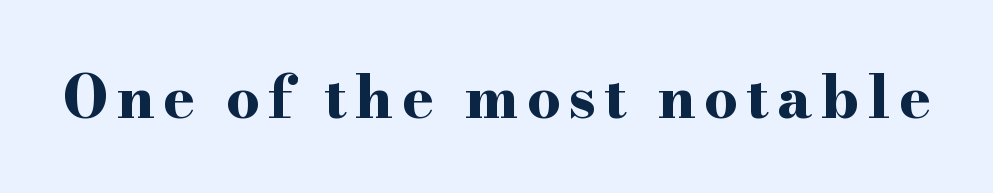
Just letters on the line, the space beneath them empty. Serif or sans? Serif — the stroke terminals have little feet. Do the characters align in a grid? No, the font is proportional. The lettering stays uniformly vertical, giving the passage a roman look. These lines carry a lot of weight — the face is fully bold.
